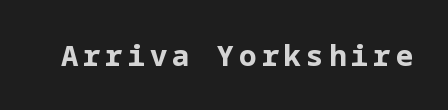
The image shows 29 px bold sans-serif type, upright; set not underlined; low stroke contrast and a medium x-height.
